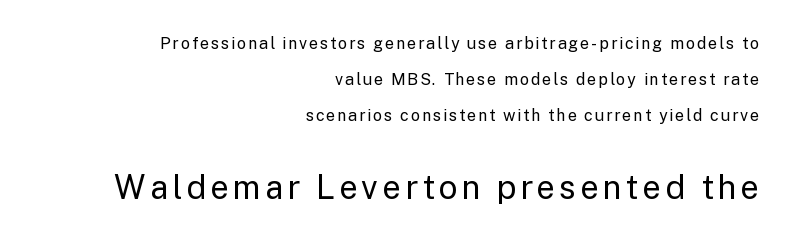
Q: Is the text bold? A: No.
Q: Is the text italic (slanted)? A: No, it is upright.
Q: Is the typeface a serif or a sans-serif typeface? A: Sans-serif.
Q: Is the text underlined? A: No.
Q: How is the paragraph aligned? A: Right-aligned.
Q: Is the spacing between lines tight, normal or loose? A: Loose.
Q: Which block of text is set in a larger size, the first (top) or the second (bottom)? A: The second (bottom) one.
Q: Width (condensed, normal, or wide)? A: Normal.
Q: Stroke contrast? A: Low.
Q: x-height? A: Medium.
Q: Monospaced? A: No.
